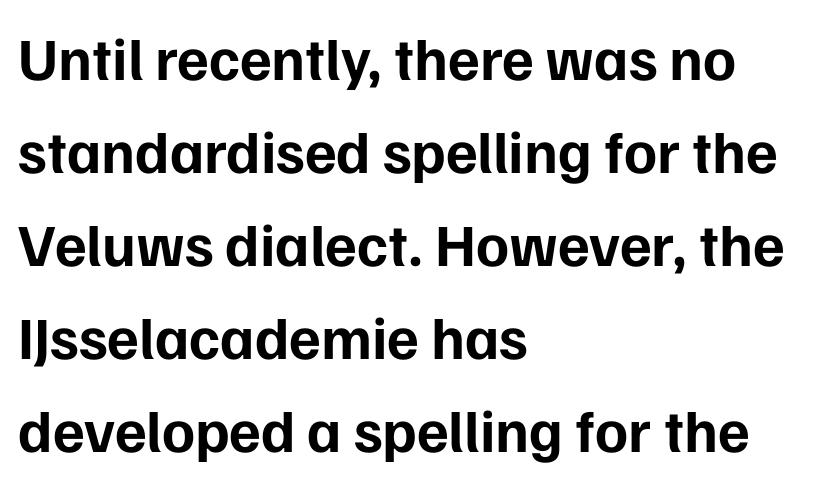
{"serif": "no", "italic": "no", "bold": "yes", "weight": "bold", "width": "normal", "stroke_contrast": "low", "x_height": "medium", "monospaced": "no", "underline": "no", "align": "left", "line_spacing": "normal", "line_spacing_ratio": 1.55, "letter_spacing": "normal", "letter_spacing_em": 0.0, "glyph_px": 60}
